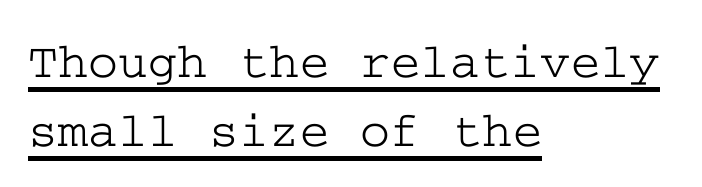
The image shows 51 px wide serif type, upright; set left-aligned, normal line spacing (1.35x), normal letter spacing, underlined; low stroke contrast and a medium x-height.
